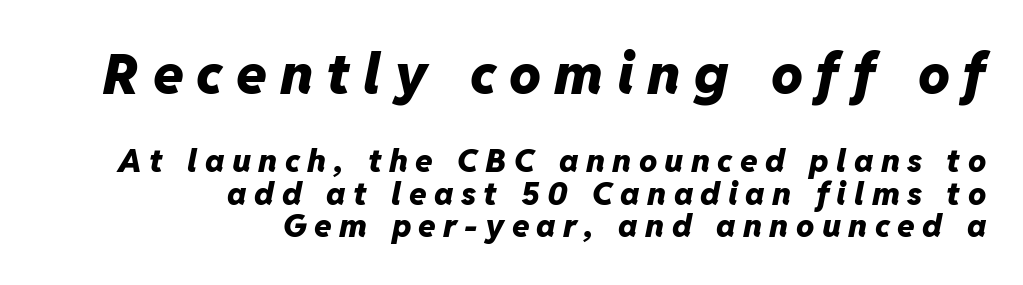
Q: Is the text bold? A: Yes.
Q: Is the text italic (slanted)? A: Yes, it leans right by about 11 degrees.
Q: Is the text underlined? A: No.
Q: How is the paragraph aligned? A: Right-aligned.
Q: Is the spacing between letters normal or unusually wide? A: Unusually wide.
Q: Is the spacing between lines tight, normal or loose? A: Tight.
Q: Which block of text is set in a larger size, the first (top) or the second (bottom)? A: The first (top) one.
Q: Width (condensed, normal, or wide)? A: Normal.
Q: Stroke contrast? A: Low.
Q: x-height? A: Medium.
Q: Monospaced? A: No.
